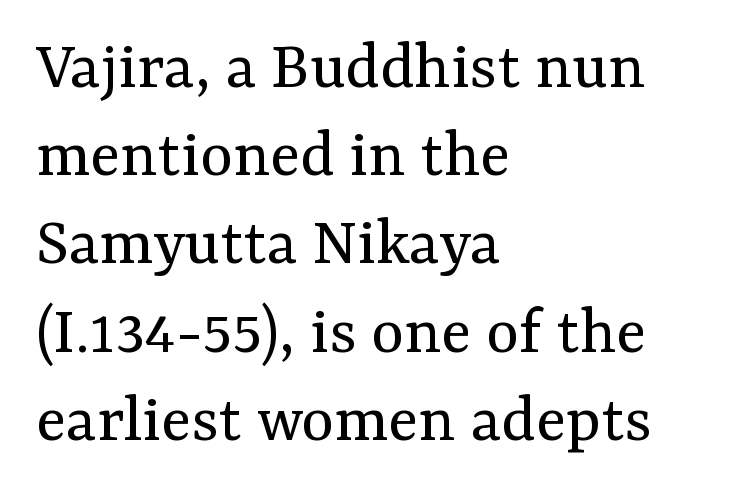
{"serif": "yes", "italic": "no", "bold": "no", "weight": "regular", "width": "normal", "stroke_contrast": "medium", "x_height": "medium", "monospaced": "no", "underline": "no", "align": "left", "line_spacing": "normal", "line_spacing_ratio": 1.26, "letter_spacing": "normal", "letter_spacing_em": 0.0, "glyph_px": 70}
